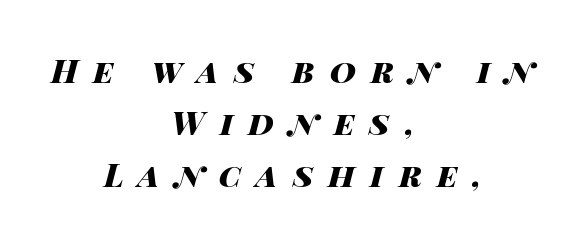
The image shows 32 px heavy, wide type, italic (leaning right); set centered, normal line spacing (1.62x), unusually wide letter spacing (+0.47 em), not underlined; high stroke contrast and a large x-height.
